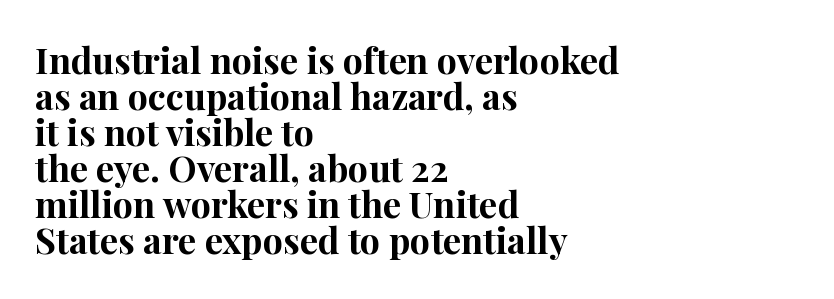
{"serif": "yes", "italic": "no", "bold": "yes", "weight": "bold", "width": "normal", "stroke_contrast": "high", "x_height": "medium", "monospaced": "no", "underline": "no", "align": "left", "line_spacing": "tight", "line_spacing_ratio": 1.0, "letter_spacing": "normal", "letter_spacing_em": 0.0, "glyph_px": 36}
